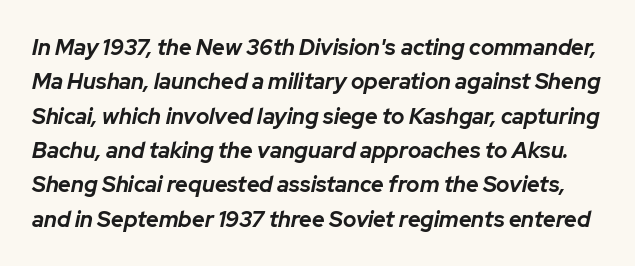
Q: Is the text bold? A: Yes.
Q: Is the text italic (slanted)? A: Yes, it leans right by about 12 degrees.
Q: Is the text underlined? A: No.
Q: Is the spacing between letters normal or unusually wide? A: Normal.
Q: Is the spacing between lines tight, normal or loose? A: Normal.
